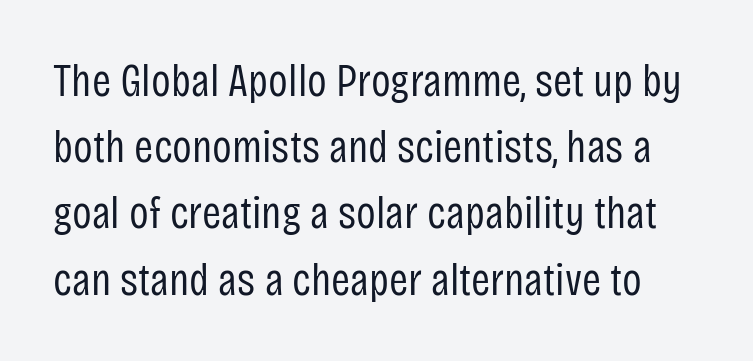
Serif or sans? Sans — the stroke terminals are bare. The letters advance in unequal steps, a hallmark of proportional type. Type without underlining. Is the letter spacing exaggerated? No — it looks like the ordinary default. Is this a heavy cut? Hardly; it is regular or lighter.
